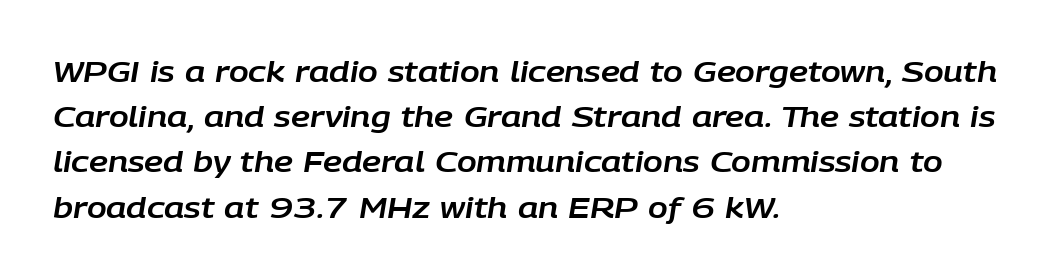
{"italic": "yes", "lean": "right", "slant_degrees": 9, "width": "normal", "stroke_contrast": "low", "x_height": "large", "monospaced": "no", "underline": "no", "align": "left", "line_spacing": "normal", "line_spacing_ratio": 1.56, "letter_spacing": "normal", "letter_spacing_em": 0.0, "glyph_px": 29}
